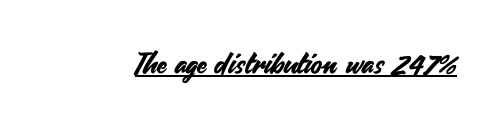
{"serif": "no", "width": "normal", "stroke_contrast": "medium", "x_height": "small", "monospaced": "no", "underline": "yes", "letter_spacing": "normal", "letter_spacing_em": 0.0, "glyph_px": 29}
